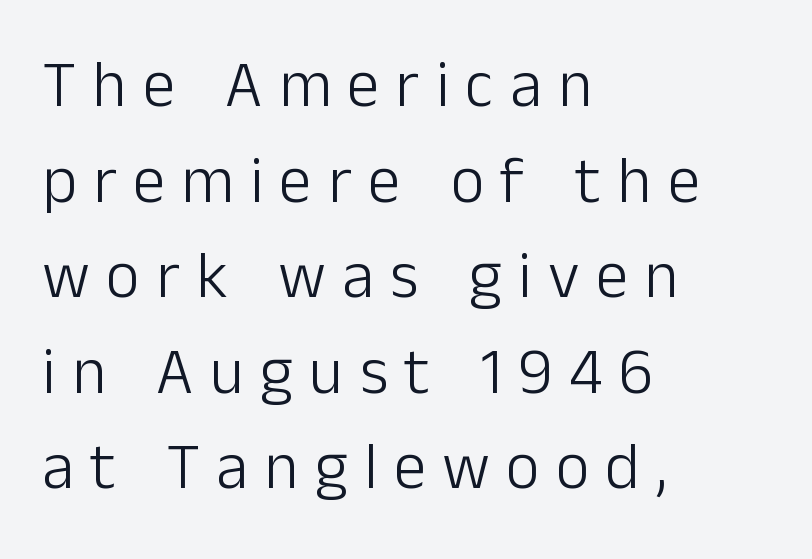
Note the varied advance widths — an 'i' is clearly narrower than an 'm'. This is roman type, the default non-slanted kind. Notice how the passage keeps a crisp vertical edge on the left only. Baseline-to-baseline distance is the conventional proportion of letter height. The letters carry no serifs — their stems end cleanly without finishing strokes. Each word looks stretched out because of the extra space between its letters.
